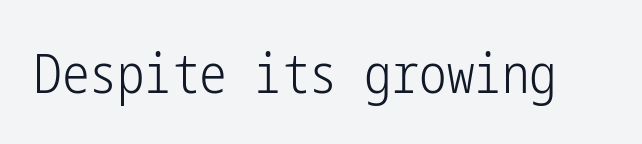
Characters follow at the spacing the type designer built in. To sum up the face: it is a sans, with no serifs. Is the stroke heavy? The answer is a plain regular-or-lighter. Plain, unruled lines of type. Every stem runs plumb, perpendicular to the baseline.
